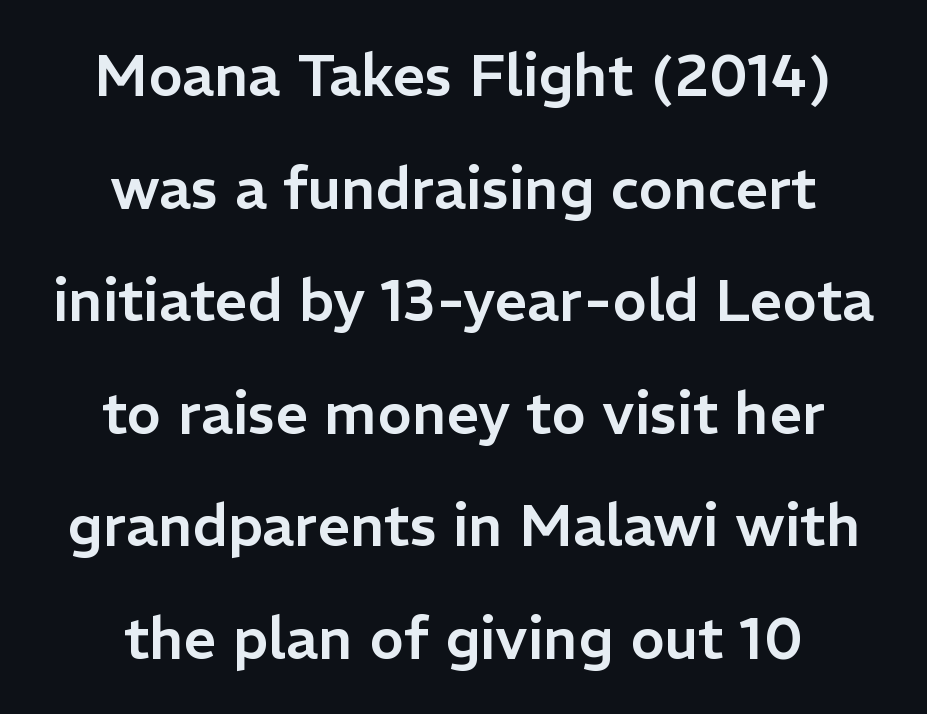
{"serif": "no", "italic": "no", "width": "normal", "stroke_contrast": "low", "x_height": "medium", "monospaced": "no", "underline": "no", "align": "center", "line_spacing": "loose", "line_spacing_ratio": 1.94, "letter_spacing": "normal", "letter_spacing_em": 0.0, "glyph_px": 58}
